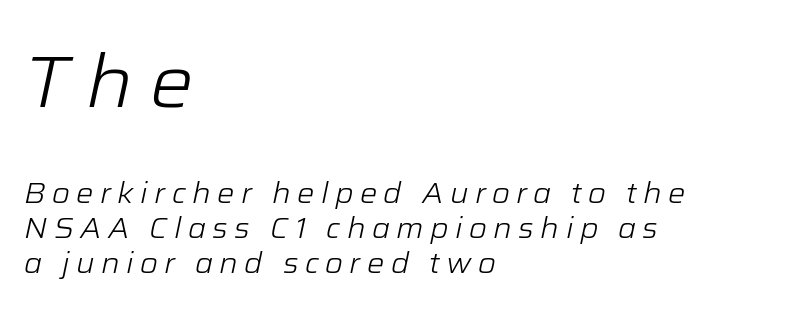
The image shows 73 px light type, italic (leaning right); set left-aligned, line spacing 1.2x, unusually wide letter spacing (+0.22 em), not underlined; the first (top) block is 2.52x larger; low stroke contrast and a medium x-height.
